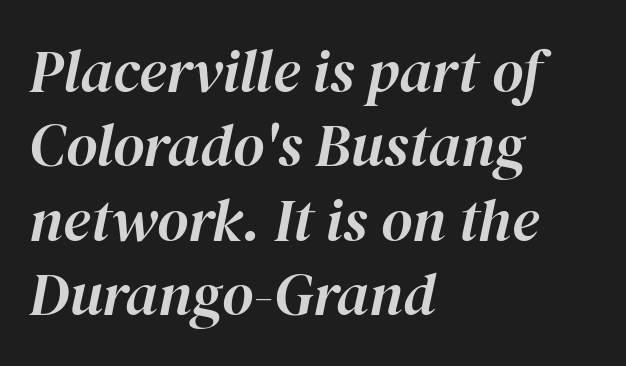
Q: Is the text italic (slanted)? A: Yes, it leans right by about 12 degrees.
Q: Is the text underlined? A: No.
Q: How is the paragraph aligned? A: Left-aligned.
Q: Is the spacing between letters normal or unusually wide? A: Normal.
Q: Width (condensed, normal, or wide)? A: Normal.
Q: Stroke contrast? A: High.
Q: x-height? A: Medium.
Q: Monospaced? A: No.
